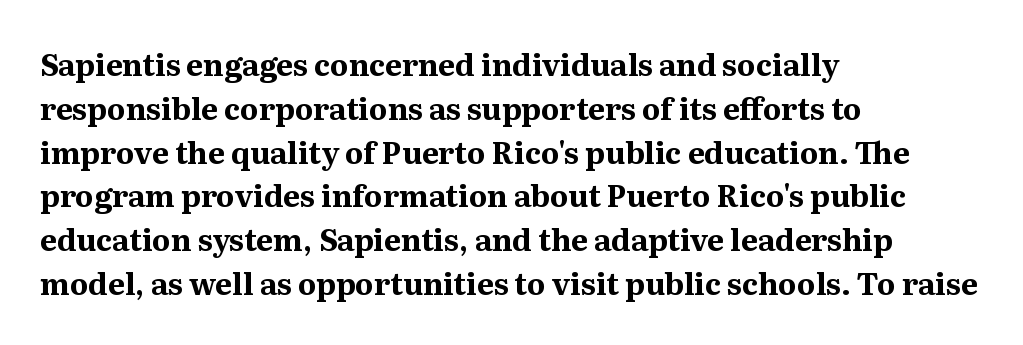
The image shows 30 px bold serif type, upright; set left-aligned, normal line spacing (1.46x), normal letter spacing, not underlined; medium stroke contrast and a medium x-height.
